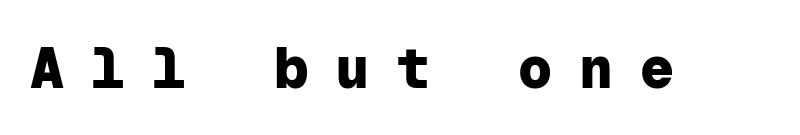
The image shows 57 px heavy sans-serif type, upright, monospaced; set unusually wide letter spacing (+0.47 em), not underlined; low stroke contrast and a medium x-height.
